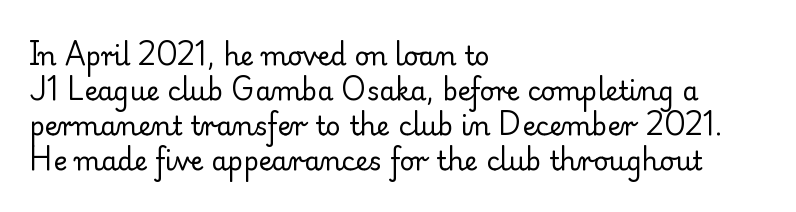
{"italic": "no", "bold": "no", "underline": "no", "align": "left", "line_spacing": "normal", "line_spacing_ratio": 1.35, "letter_spacing": "normal", "letter_spacing_em": 0.0, "glyph_px": 26}
